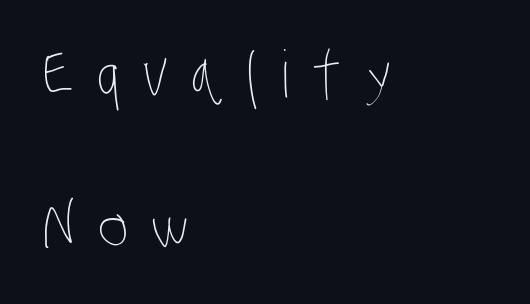
The image shows 65 px thin, condensed type; set left-aligned, loose line spacing (2.35x), unusually wide letter spacing (+0.35 em), not underlined; low stroke contrast and a large x-height.
